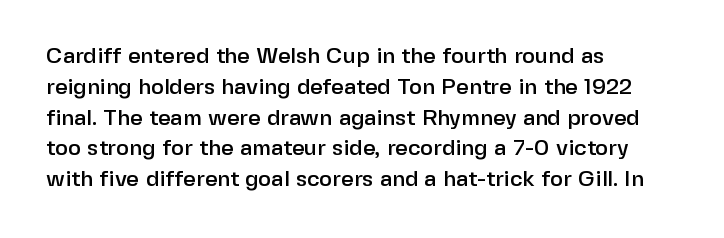
Q: Is the text italic (slanted)? A: No, it is upright.
Q: Is the text underlined? A: No.
Q: How is the paragraph aligned? A: Left-aligned.
Q: Is the spacing between letters normal or unusually wide? A: Normal.
Q: Is the spacing between lines tight, normal or loose? A: Normal.
